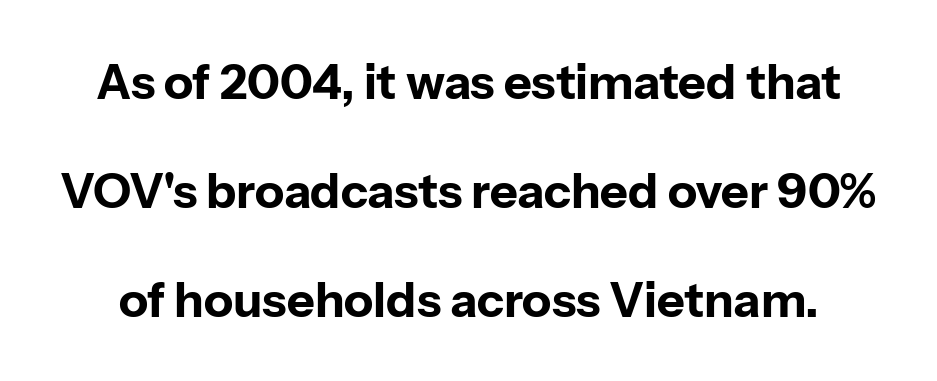
The image shows 48 px bold sans-serif type, upright; set loose line spacing (2.27x), normal letter spacing, not underlined; low stroke contrast and a medium x-height.
